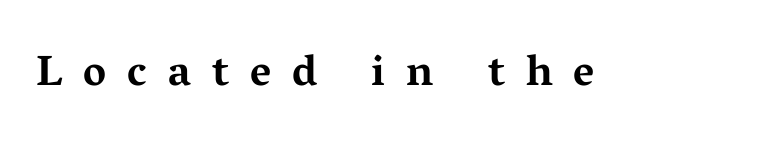
{"serif": "yes", "italic": "no", "bold": "yes", "weight": "bold", "width": "wide", "stroke_contrast": "medium", "x_height": "medium", "monospaced": "no", "underline": "no", "letter_spacing": "wide", "letter_spacing_em": 0.49, "glyph_px": 43}
